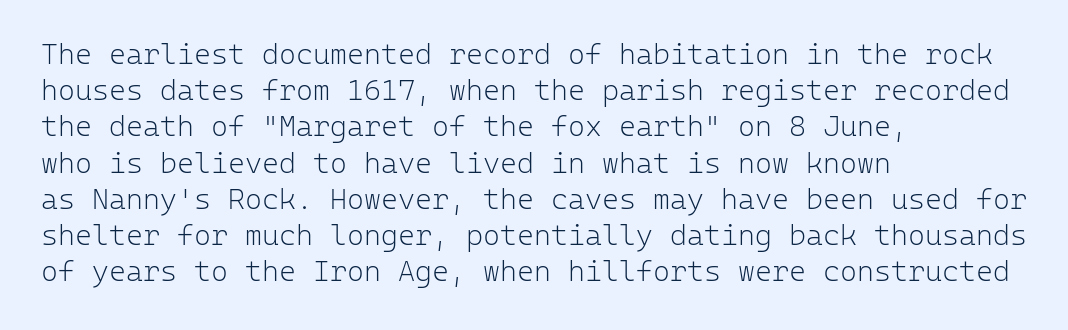
The image shows 29 px light sans-serif type, upright, monospaced; set left-aligned, normal line spacing (1.25x), normal letter spacing, not underlined; low stroke contrast and a medium x-height.
